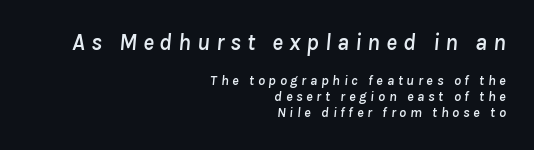
The gap between lines stays unmarked. The gaps between neighbouring characters are conspicuously large. Reading down the column, the eye jumps only a short way to each next line. Right-aligned paragraph, ragged on the left.
